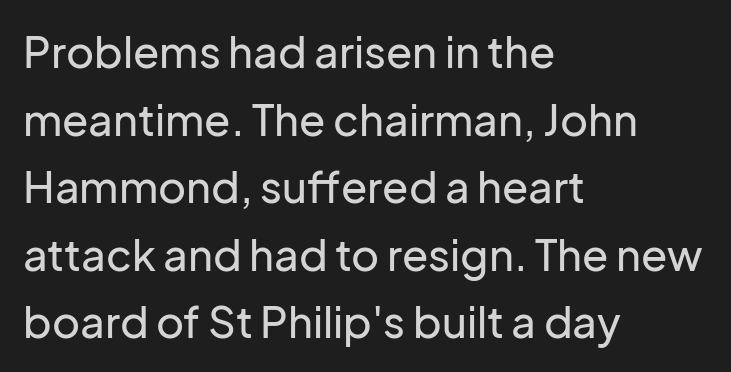
Regarding leading, the lines here are spaced in the standard way. The area under the type is left untouched. Is there any slant? The stems are plumb. Every row of glyphs begins at an identical x-position on the left. Letterform terminals end flat and unadorned throughout the passage. Is this a fixed-width face? No — the glyphs have proportional, varying widths.
